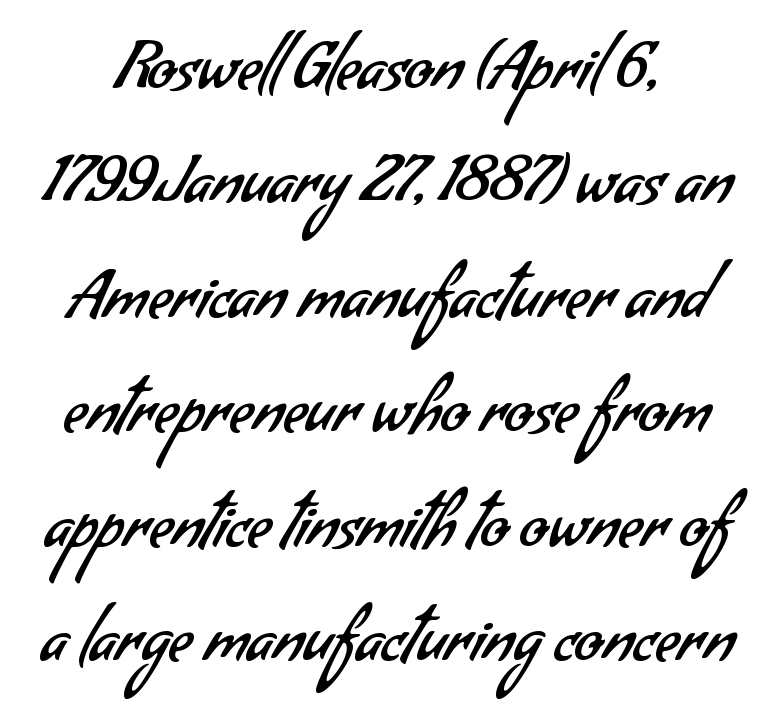
The words here are not underlined. The weight tops out at a normal text grade. Spacing between characters is what you'd get straight out of the box. Look at the bottom of the vertical strokes: they stop flat, with no serifs.
